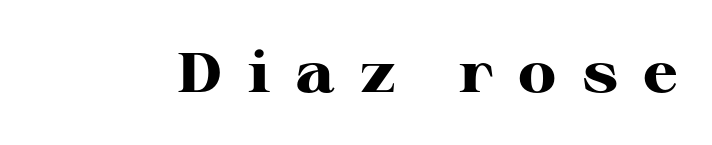
Q: Is the text bold? A: Yes.
Q: Is the text italic (slanted)? A: No, it is upright.
Q: Is the typeface a serif or a sans-serif typeface? A: Serif.
Q: Is the text underlined? A: No.
Q: Is the spacing between letters normal or unusually wide? A: Unusually wide.
Q: Width (condensed, normal, or wide)? A: Wide.
Q: Stroke contrast? A: High.
Q: x-height? A: Medium.
Q: Monospaced? A: No.
